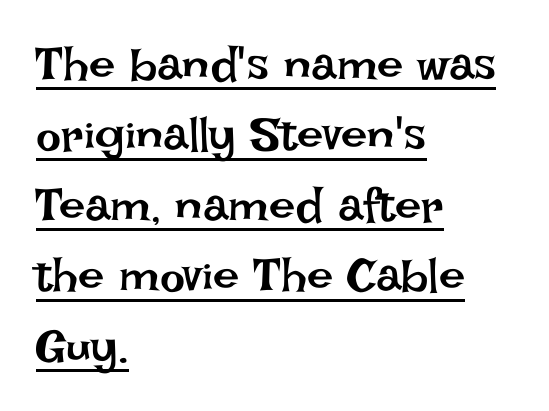
{"italic": "no", "bold": "no", "weight": "regular", "width": "normal", "stroke_contrast": "low", "x_height": "large", "monospaced": "no", "underline": "yes", "align": "left", "line_spacing": "normal", "line_spacing_ratio": 1.5, "letter_spacing": "normal", "letter_spacing_em": 0.0, "glyph_px": 47}
